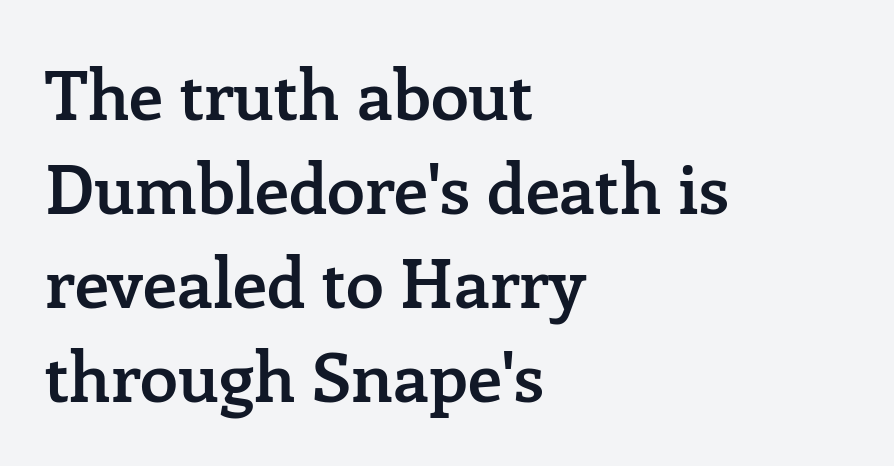
The image shows 69 px semibold serif type, upright; set left-aligned, normal line spacing (1.36x), normal letter spacing, not underlined; low stroke contrast and a medium x-height.
